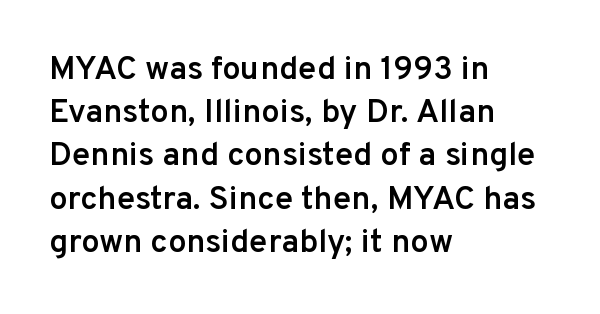
Q: Is the text bold? A: Semi-bold.
Q: Is the text italic (slanted)? A: No, it is upright.
Q: Is the typeface a serif or a sans-serif typeface? A: Sans-serif.
Q: Is the text underlined? A: No.
Q: How is the paragraph aligned? A: Left-aligned.
Q: Is the spacing between letters normal or unusually wide? A: Normal.
Q: Is the spacing between lines tight, normal or loose? A: Normal.
Q: Width (condensed, normal, or wide)? A: Normal.
Q: Stroke contrast? A: Low.
Q: x-height? A: Medium.
Q: Monospaced? A: No.
